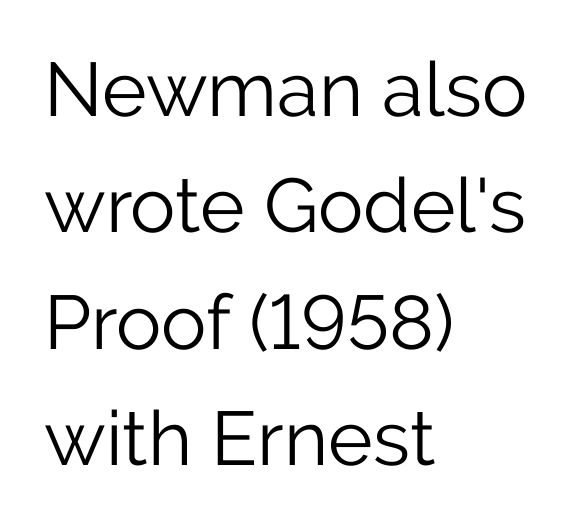
The image shows 76 px light sans-serif type, upright; set left-aligned, normal line spacing (1.53x), normal letter spacing, not underlined; low stroke contrast and a medium x-height.
